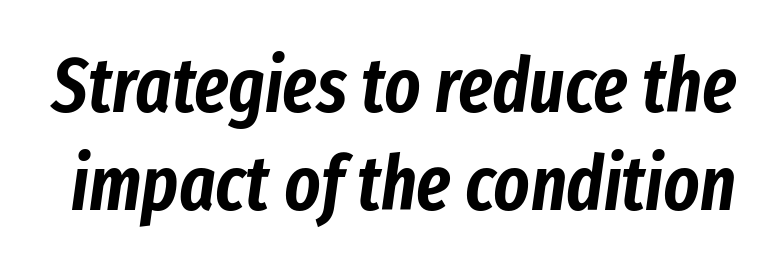
Q: Is the text italic (slanted)? A: Yes, it leans right by about 8 degrees.
Q: Is the text underlined? A: No.
Q: Is the spacing between letters normal or unusually wide? A: Normal.
Q: Is the spacing between lines tight, normal or loose? A: Normal.
Q: Width (condensed, normal, or wide)? A: Condensed.
Q: Stroke contrast? A: Low.
Q: x-height? A: Medium.
Q: Monospaced? A: No.
